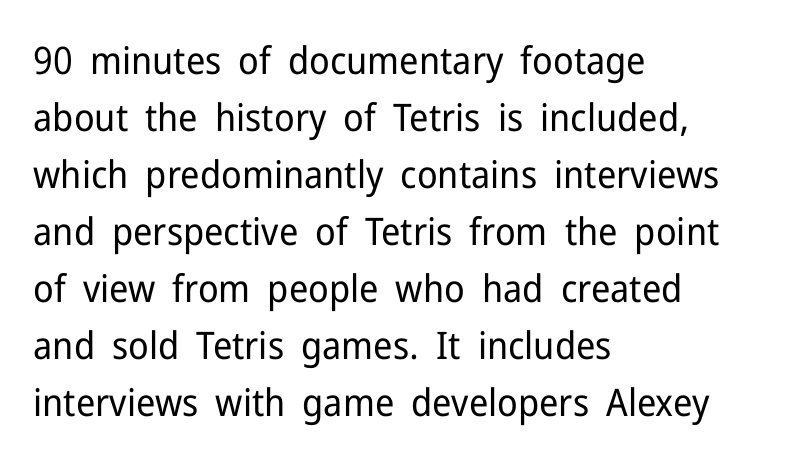
Q: Is the text bold? A: No.
Q: Is the text italic (slanted)? A: No, it is upright.
Q: Is the typeface a serif or a sans-serif typeface? A: Sans-serif.
Q: Is the text underlined? A: No.
Q: How is the paragraph aligned? A: Left-aligned.
Q: Is the spacing between letters normal or unusually wide? A: Normal.
Q: Is the spacing between lines tight, normal or loose? A: Normal.
Q: Width (condensed, normal, or wide)? A: Normal.
Q: Stroke contrast? A: Low.
Q: x-height? A: Medium.
Q: Monospaced? A: No.
